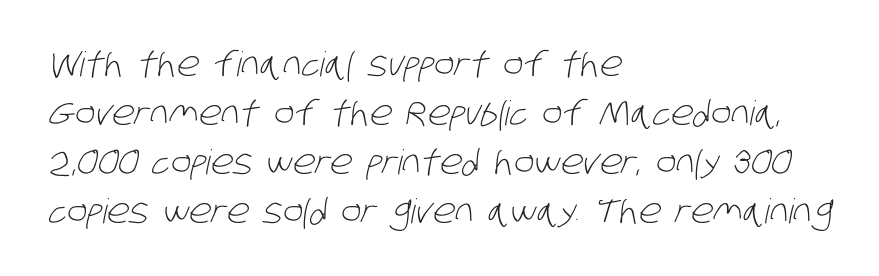
Compared with a centered layout, this one pins lines to the left instead. Here the designer chose a conventional face with non-uniform glyph widths. The font is comparable to plain body text, perhaps lighter. The typeface chosen for these lines omits serifs. The line texture is even and compact thanks to regular tracking. Underlining? Definitely not there.
